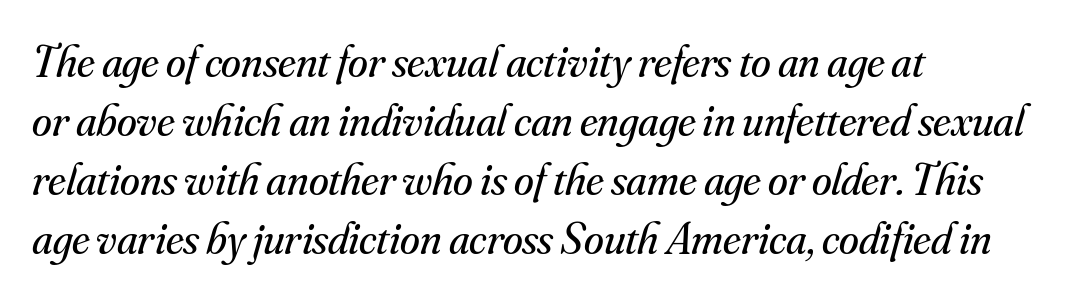
{"serif": "yes", "italic": "yes", "lean": "right", "slant_degrees": 16, "bold": "no", "weight": "regular", "width": "normal", "stroke_contrast": "medium", "x_height": "small", "monospaced": "no", "underline": "no", "align": "left", "line_spacing": "normal", "line_spacing_ratio": 1.31, "letter_spacing": "normal", "letter_spacing_em": 0.0, "glyph_px": 45}
